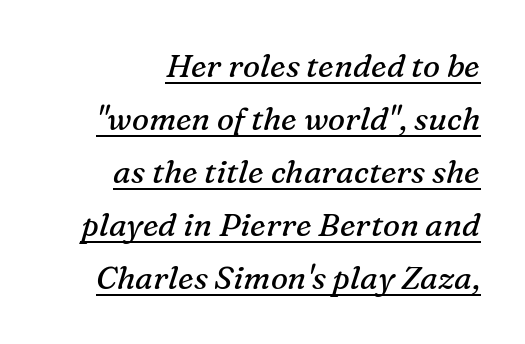
{"serif": "yes", "italic": "yes", "lean": "right", "slant_degrees": 16, "bold": "no", "weight": "regular", "width": "normal", "stroke_contrast": "medium", "x_height": "medium", "monospaced": "no", "underline": "yes", "align": "right", "line_spacing": "normal", "line_spacing_ratio": 1.66, "letter_spacing": "normal", "letter_spacing_em": 0.0, "glyph_px": 32}
